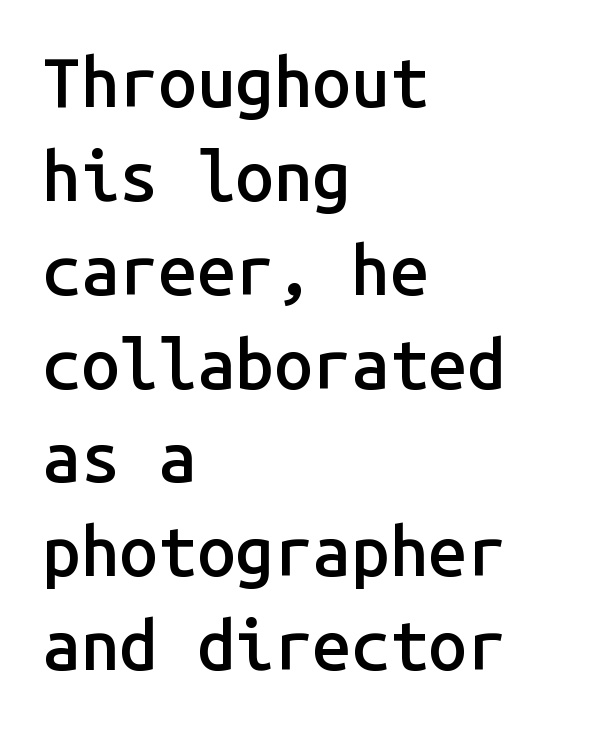
{"serif": "no", "italic": "no", "bold": "semi", "weight": "semibold", "width": "normal", "stroke_contrast": "low", "x_height": "medium", "monospaced": "yes", "underline": "no", "align": "left", "line_spacing": "normal", "line_spacing_ratio": 1.36, "letter_spacing": "normal", "letter_spacing_em": 0.0, "glyph_px": 69}
